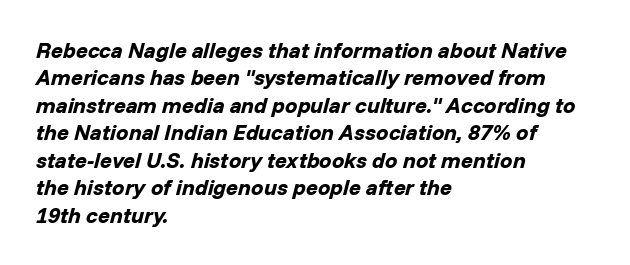
{"italic": "yes", "lean": "right", "slant_degrees": 14, "bold": "yes", "underline": "no", "align": "left", "line_spacing": "normal", "line_spacing_ratio": 1.25, "letter_spacing": "normal", "letter_spacing_em": 0.0, "glyph_px": 22}
